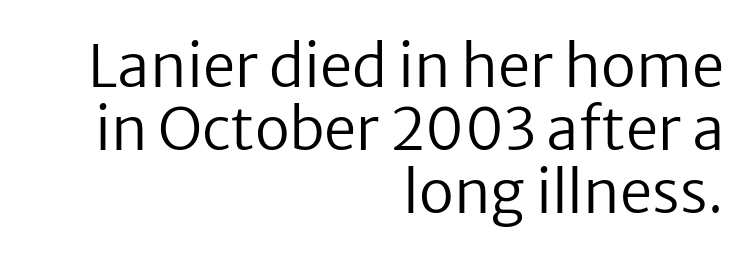
Q: Is the text bold? A: No.
Q: Is the text italic (slanted)? A: No, it is upright.
Q: Is the typeface a serif or a sans-serif typeface? A: Sans-serif.
Q: Is the text underlined? A: No.
Q: How is the paragraph aligned? A: Right-aligned.
Q: Is the spacing between letters normal or unusually wide? A: Normal.
Q: Is the spacing between lines tight, normal or loose? A: Tight.
Q: Width (condensed, normal, or wide)? A: Normal.
Q: Stroke contrast? A: Low.
Q: x-height? A: Medium.
Q: Monospaced? A: No.
